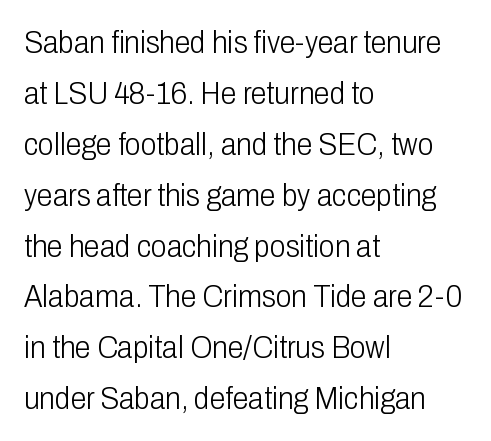
The image shows 32 px light, condensed sans-serif type, upright; set left-aligned, normal line spacing (1.59x), normal letter spacing, not underlined; low stroke contrast and a medium x-height.
